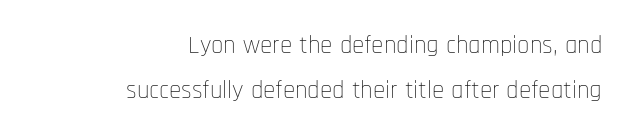
{"italic": "no", "bold": "no", "underline": "no", "align": "right", "line_spacing_ratio": 1.82, "letter_spacing": "normal", "letter_spacing_em": 0.0, "glyph_px": 25}
